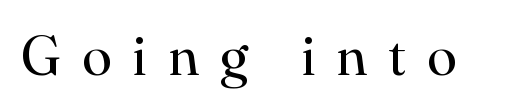
{"serif": "yes", "italic": "no", "bold": "no", "weight": "regular", "width": "normal", "stroke_contrast": "high", "x_height": "small", "monospaced": "no", "underline": "no", "letter_spacing": "wide", "letter_spacing_em": 0.38, "glyph_px": 55}
